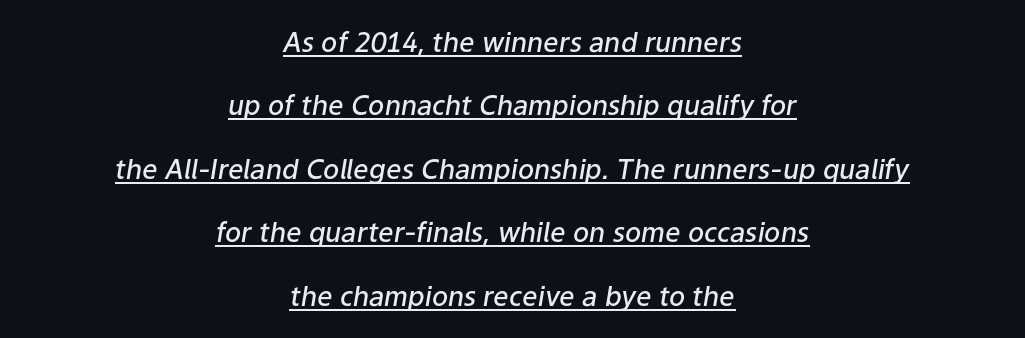
{"italic": "yes", "lean": "right", "slant_degrees": 9, "bold": "semi", "underline": "yes", "align": "center", "line_spacing": "loose", "line_spacing_ratio": 2.35, "letter_spacing": "normal", "letter_spacing_em": 0.0, "glyph_px": 27}
